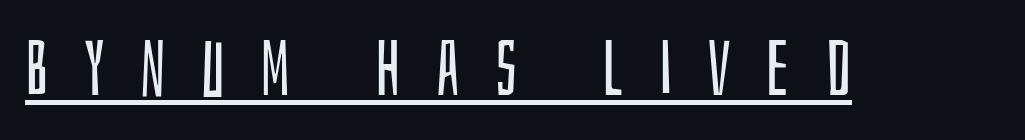
Q: Is the text bold? A: No.
Q: Is the text italic (slanted)? A: No, it is upright.
Q: Is the typeface a serif or a sans-serif typeface? A: Sans-serif.
Q: Is the text underlined? A: Yes.
Q: Is the spacing between letters normal or unusually wide? A: Unusually wide.
Q: Width (condensed, normal, or wide)? A: Condensed.
Q: Stroke contrast? A: Low.
Q: x-height? A: Large.
Q: Monospaced? A: No.
